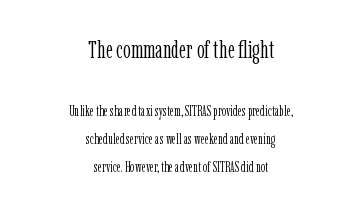
The image shows 24 px text type, upright; set centered, loose line spacing (1.99x), normal letter spacing, not underlined; the first (top) block is 1.71x larger.
